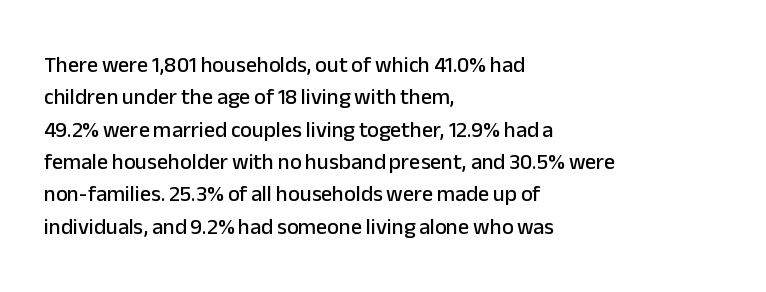
Bare-footed words on every line. The space between consecutive lines is moderate. Caption: standard tracking, unaltered. The lettering holds an erect, upright posture throughout. The text block is weighted toward the left margin, trailing off unevenly rightward.
